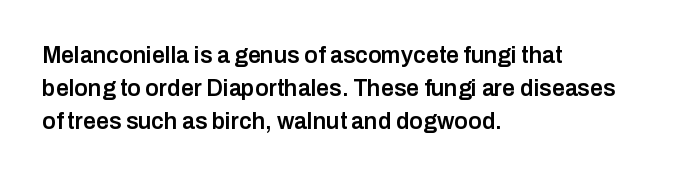
Q: Is the text bold? A: Semi-bold.
Q: Is the text italic (slanted)? A: No, it is upright.
Q: Is the text underlined? A: No.
Q: How is the paragraph aligned? A: Left-aligned.
Q: Is the spacing between letters normal or unusually wide? A: Normal.
Q: Is the spacing between lines tight, normal or loose? A: Normal.
